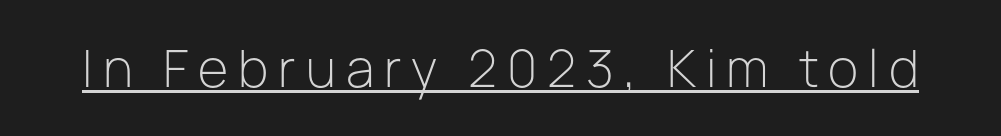
A light-to-regular cut is what we see here. Does the lettering tilt? It doesn't — this is upright. This rendering employs a face without finishing strokes, i.e., a sans-serif. A typesetter would call this proportional, since set widths differ per character. The lettering is marked with a stroke running underneath it. Does extra space separate the letters? Yes, quite a lot of it.
